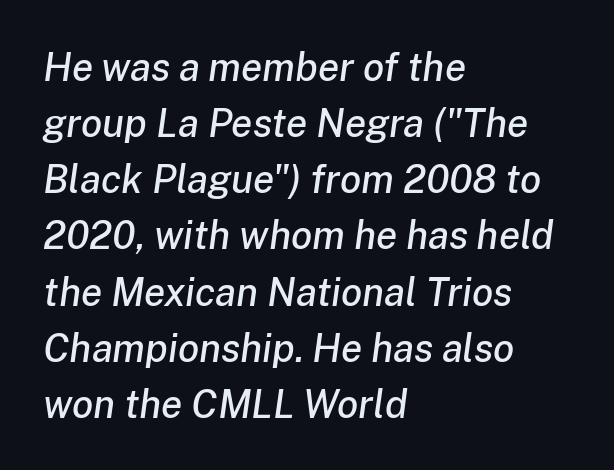
{"italic": "yes", "lean": "right", "slant_degrees": 8, "width": "normal", "stroke_contrast": "low", "x_height": "medium", "monospaced": "no", "underline": "no", "align": "left", "line_spacing": "normal", "line_spacing_ratio": 1.44, "letter_spacing": "normal", "letter_spacing_em": 0.0, "glyph_px": 39}
